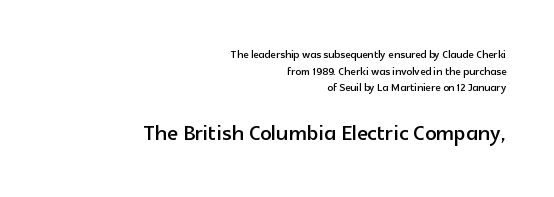
{"serif": "no", "italic": "no", "width": "normal", "x_height": "medium", "monospaced": "no", "underline": "no", "align": "right", "line_spacing_ratio": 1.18, "letter_spacing": "normal", "letter_spacing_em": 0.0, "larger_block": "second", "size_ratio": 2.0, "glyph_px": 28}
